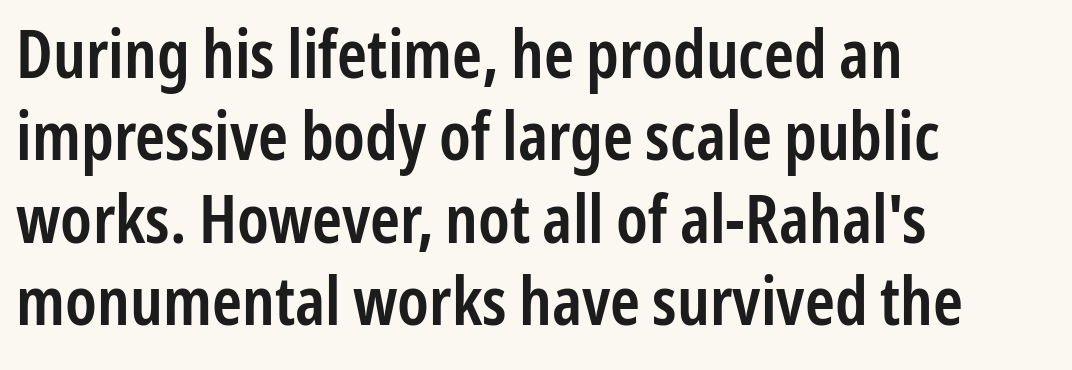
{"serif": "no", "italic": "no", "bold": "semi", "weight": "semibold", "width": "condensed", "stroke_contrast": "low", "x_height": "medium", "monospaced": "no", "underline": "no", "align": "left", "line_spacing_ratio": 1.23, "letter_spacing": "normal", "letter_spacing_em": 0.0, "glyph_px": 67}
